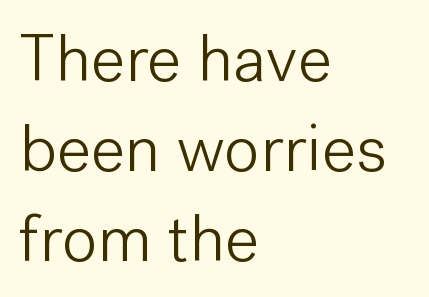
Q: Is the text bold? A: No.
Q: Is the text italic (slanted)? A: No, it is upright.
Q: Is the typeface a serif or a sans-serif typeface? A: Sans-serif.
Q: Is the text underlined? A: No.
Q: How is the paragraph aligned? A: Left-aligned.
Q: Is the spacing between letters normal or unusually wide? A: Normal.
Q: Is the spacing between lines tight, normal or loose? A: Normal.
Q: Width (condensed, normal, or wide)? A: Normal.
Q: Stroke contrast? A: Low.
Q: x-height? A: Medium.
Q: Monospaced? A: No.
